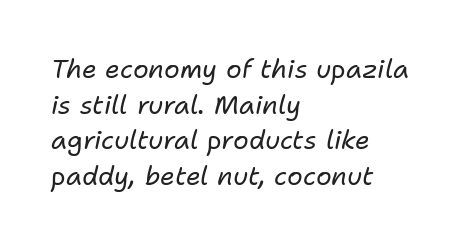
Q: Is the text bold? A: No.
Q: Is the text italic (slanted)? A: Yes, it leans right by about 11 degrees.
Q: Is the text underlined? A: No.
Q: How is the paragraph aligned? A: Left-aligned.
Q: Is the spacing between letters normal or unusually wide? A: Normal.
Q: Is the spacing between lines tight, normal or loose? A: Normal.
